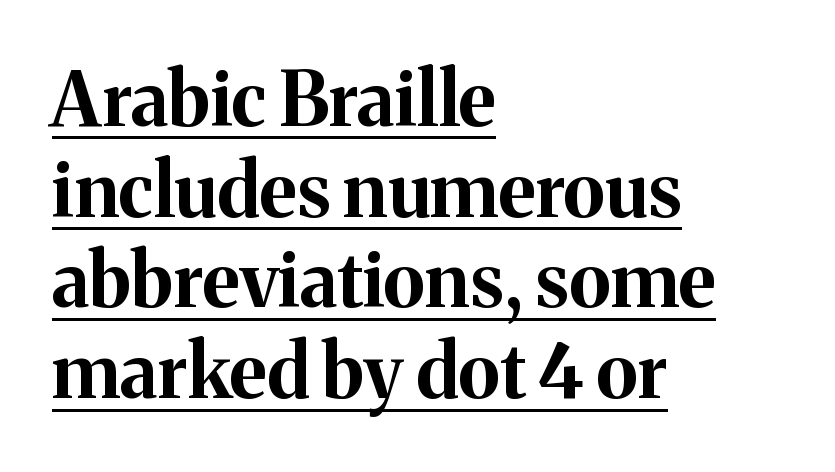
{"serif": "yes", "italic": "no", "bold": "yes", "weight": "bold", "width": "normal", "stroke_contrast": "medium", "x_height": "medium", "monospaced": "no", "underline": "yes", "align": "left", "line_spacing_ratio": 1.21, "letter_spacing": "normal", "letter_spacing_em": 0.0, "glyph_px": 75}
